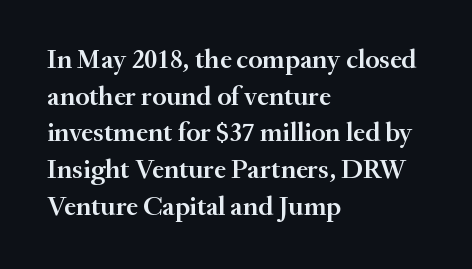
The image shows 27 px text type, upright; set left-aligned, normal line spacing (1.36x), normal letter spacing, not underlined.
